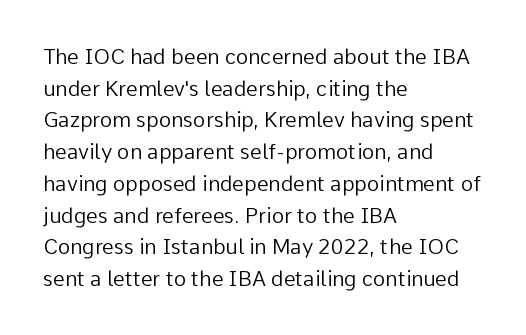
Style check: upright. Leftover space on each line is placed entirely after the last word. The rows are spaced the way most documents space them. The font is comparable to plain body text, perhaps lighter. Honestly, there is no underline to notice here at all. Nobody touched the tracking dial on this one.
